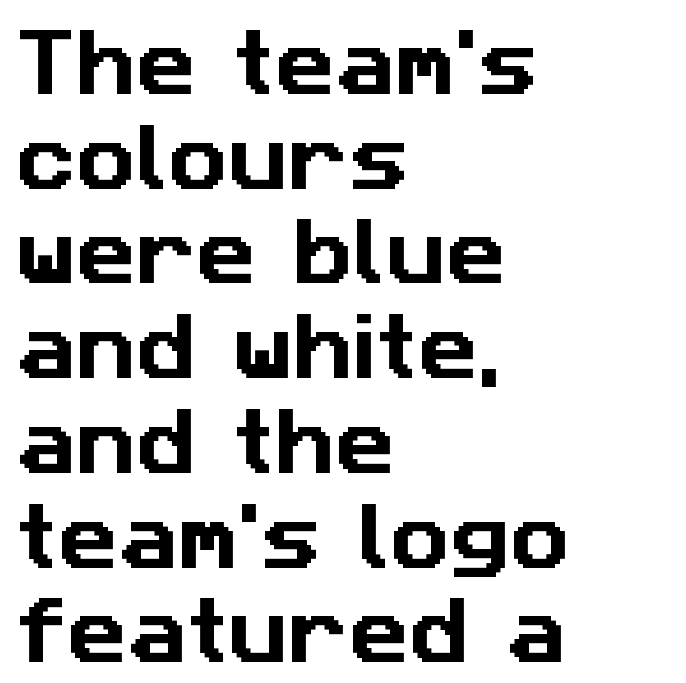
Evenly set lines give the paragraph a standard silhouette. Which margin do the lines hug? The left one — the right edge is uneven. Bare-footed words on every line. There is no visible air inserted between adjacent glyphs. The rendering shows plain stroke endings on the letterforms — a sans-serif design.
